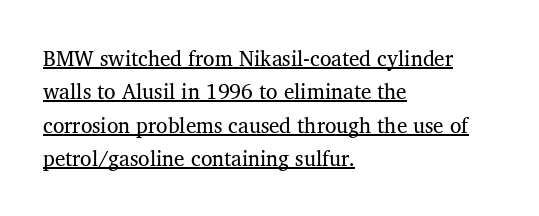
{"italic": "no", "bold": "no", "underline": "yes", "align": "left", "line_spacing": "normal", "line_spacing_ratio": 1.59, "letter_spacing": "normal", "letter_spacing_em": 0.0, "glyph_px": 21}
